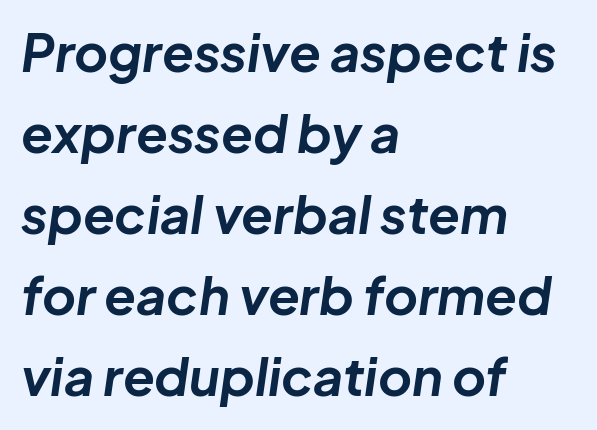
The image shows 52 px bold type, italic (leaning right); set left-aligned, normal line spacing (1.56x), normal letter spacing, not underlined; low stroke contrast and a medium x-height.
